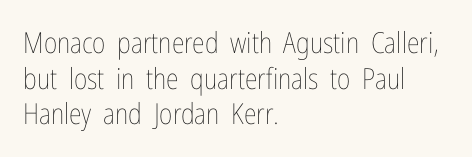
{"italic": "no", "bold": "no", "weight": "thin", "width": "condensed", "stroke_contrast": "low", "x_height": "medium", "monospaced": "no", "underline": "no", "align": "left", "line_spacing_ratio": 1.23, "letter_spacing": "normal", "letter_spacing_em": 0.0, "glyph_px": 29}
